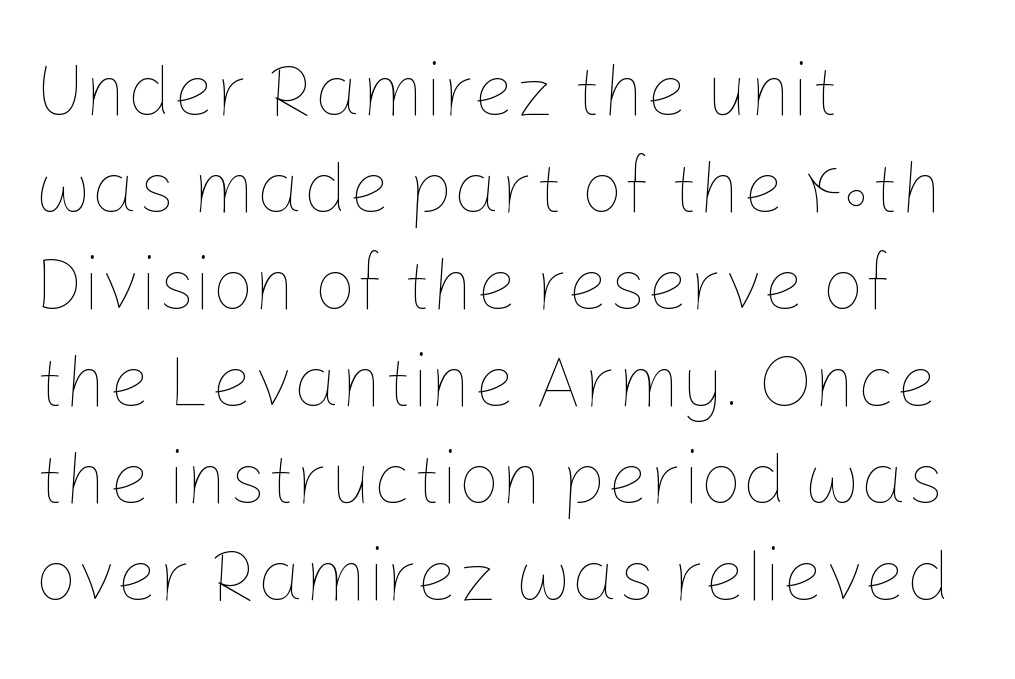
Q: Is the text bold? A: No.
Q: Is the text italic (slanted)? A: No, it is upright.
Q: Is the text underlined? A: No.
Q: How is the paragraph aligned? A: Left-aligned.
Q: Is the spacing between letters normal or unusually wide? A: Normal.
Q: Is the spacing between lines tight, normal or loose? A: Normal.
Q: Width (condensed, normal, or wide)? A: Normal.
Q: Stroke contrast? A: Low.
Q: x-height? A: Medium.
Q: Monospaced? A: No.
